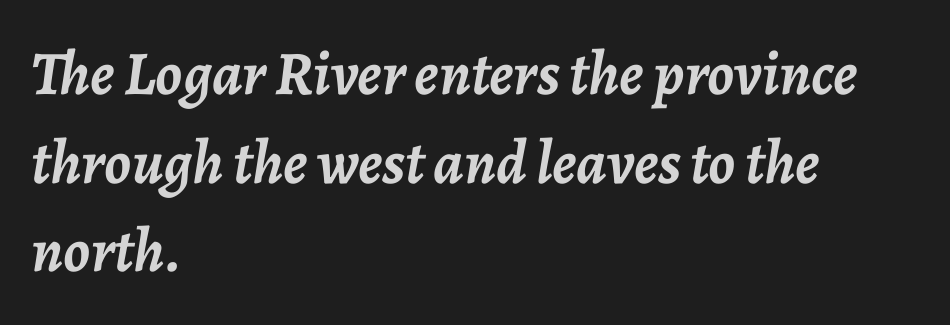
{"italic": "yes", "lean": "right", "slant_degrees": 7, "bold": "yes", "weight": "semibold", "width": "normal", "stroke_contrast": "low", "x_height": "medium", "monospaced": "no", "underline": "no", "align": "left", "line_spacing": "normal", "line_spacing_ratio": 1.43, "letter_spacing": "normal", "letter_spacing_em": 0.0, "glyph_px": 62}
